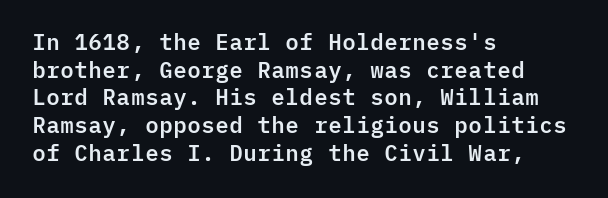
The image shows 22 px text type, upright; set left-aligned, normal line spacing (1.26x), normal letter spacing, not underlined.
